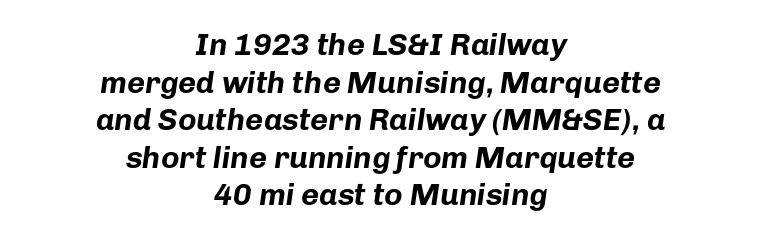
Q: Is the text bold? A: Yes.
Q: Is the text italic (slanted)? A: Yes, it leans right by about 8 degrees.
Q: Is the text underlined? A: No.
Q: How is the paragraph aligned? A: Centered.
Q: Is the spacing between letters normal or unusually wide? A: Normal.
Q: Width (condensed, normal, or wide)? A: Normal.
Q: Stroke contrast? A: Low.
Q: x-height? A: Medium.
Q: Monospaced? A: No.
